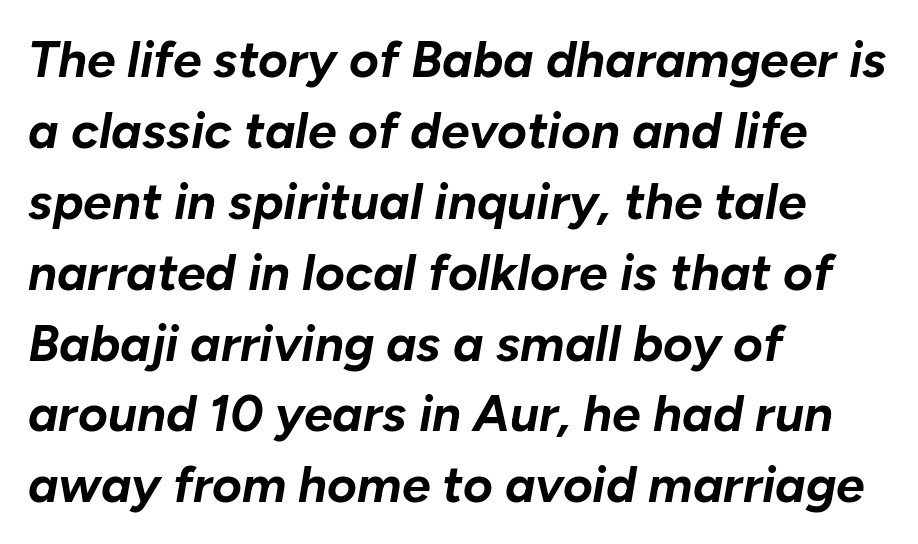
The designer left line spacing at the default. Look at the tracking — it's just the regular setting, nothing added. The paragraph has a hard left edge and a soft right edge. Decoration check: the copy has no underline. The axis of the letterforms is tilted away from vertical. Strokes here are thick enough to call this a true bold.
